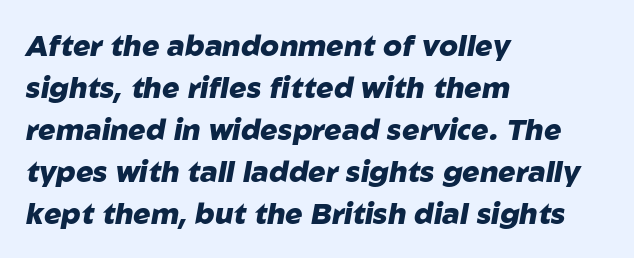
The image shows 29 px heavy type, italic (leaning right); set left-aligned, normal line spacing (1.45x), normal letter spacing, not underlined; low stroke contrast and a medium x-height.
